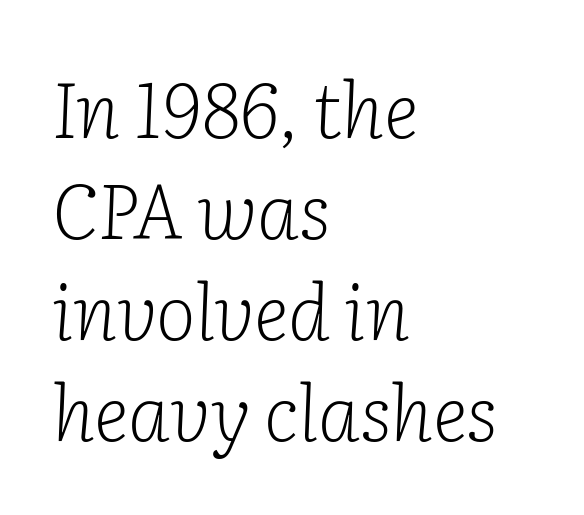
The image shows 76 px light serif type, italic (leaning right); set left-aligned, normal line spacing (1.33x), normal letter spacing, not underlined; low stroke contrast and a medium x-height.
